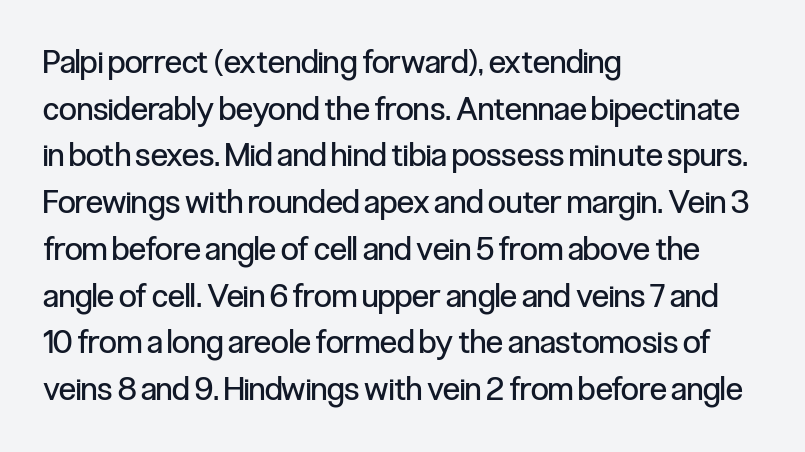
The image shows 32 px regular-weight, condensed sans-serif type, upright; set left-aligned, normal line spacing (1.46x), normal letter spacing, not underlined; low stroke contrast and a medium x-height.
